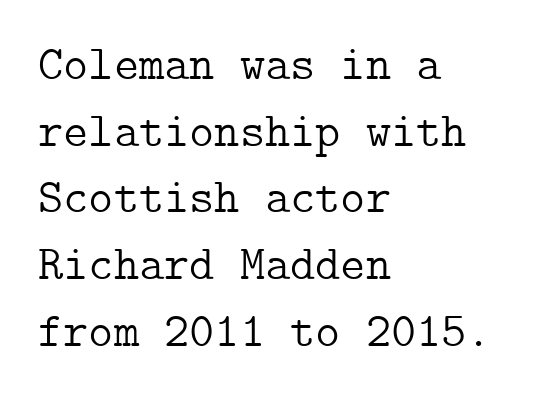
Short and long lines alike share a common starting point at left. The passage shown is typeset with a serif family. Baseline-to-baseline distance is the conventional proportion of letter height. The letters sit at their default tracking, neither squeezed nor spread. Unbolded letterforms with no extra heft.
